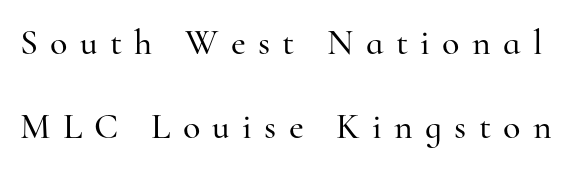
Q: Is the text italic (slanted)? A: No, it is upright.
Q: Is the typeface a serif or a sans-serif typeface? A: Serif.
Q: Is the text underlined? A: No.
Q: Is the spacing between letters normal or unusually wide? A: Unusually wide.
Q: Is the spacing between lines tight, normal or loose? A: Loose.
Q: Width (condensed, normal, or wide)? A: Normal.
Q: Stroke contrast? A: High.
Q: x-height? A: Small.
Q: Monospaced? A: No.
